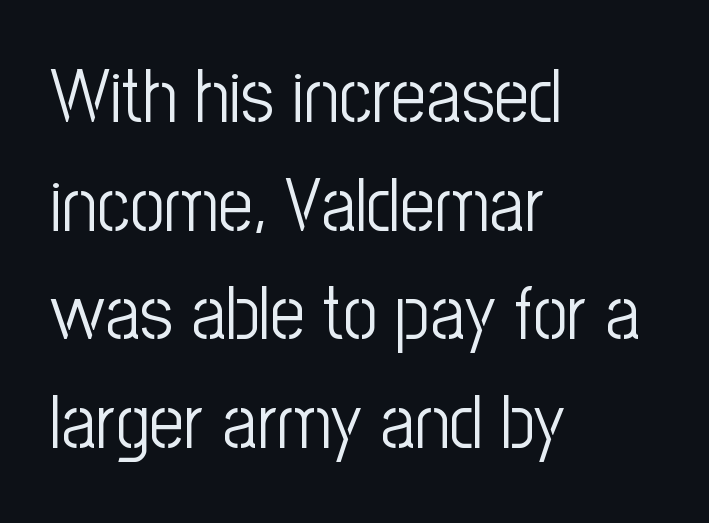
The image shows 76 px light, condensed sans-serif type, upright; set left-aligned, normal line spacing (1.43x), normal letter spacing, not underlined; low stroke contrast and a medium x-height.
